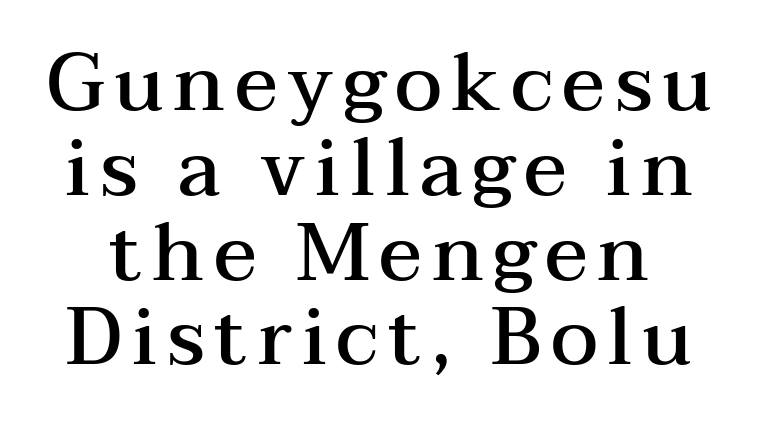
The image shows 80 px semibold, wide serif type, upright; set tight line spacing (1.06x), not underlined; medium stroke contrast and a medium x-height.
